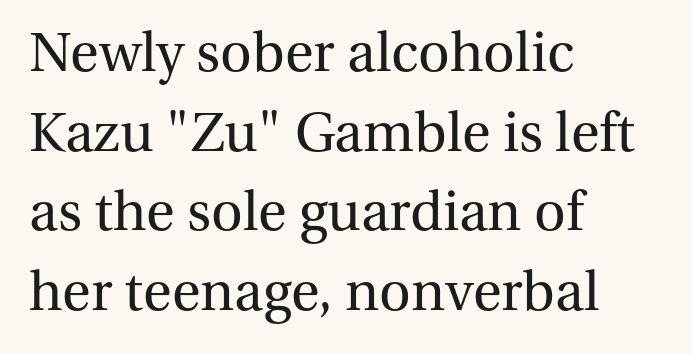
The image shows 55 px regular-weight serif type, upright; set left-aligned, normal line spacing (1.45x), normal letter spacing, not underlined; medium stroke contrast and a medium x-height.
